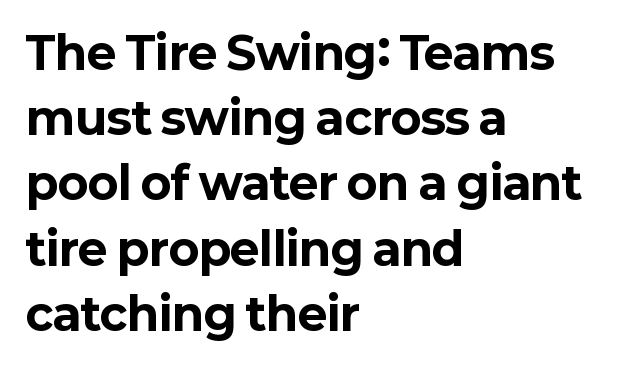
The image shows 45 px bold sans-serif type, upright; set left-aligned, normal line spacing (1.45x), normal letter spacing, not underlined; low stroke contrast and a medium x-height.
